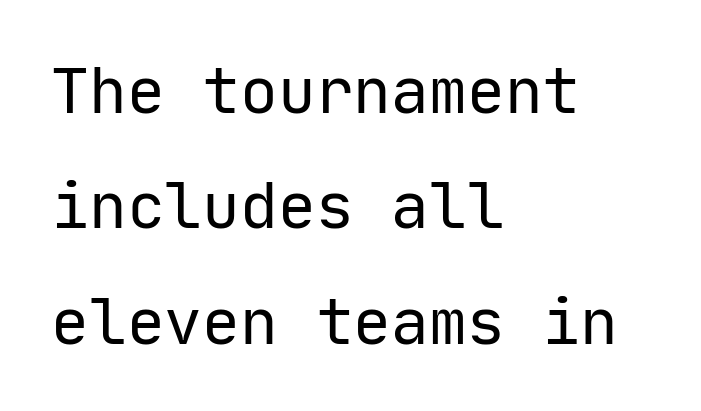
The passage shown is typed in a monospace face where columns stay perfectly aligned. Is the letter spacing exaggerated? No — it looks like the ordinary default. The characters display no serif detailing; their extremities are plain. The area under the type is left untouched.
